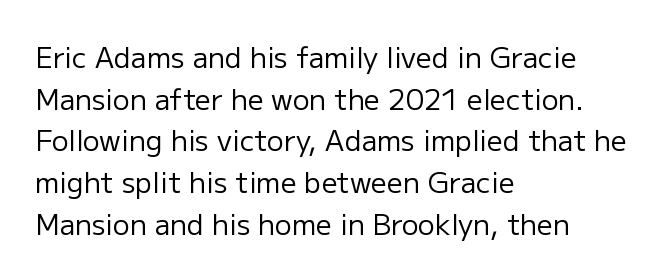
The image shows 28 px regular-weight sans-serif type, upright; set left-aligned, normal line spacing (1.49x), normal letter spacing, not underlined; low stroke contrast and a medium x-height.
